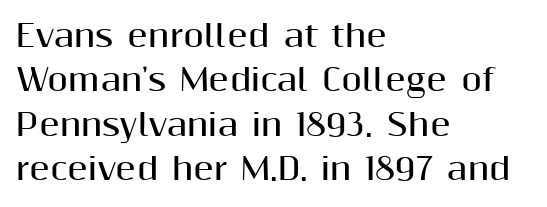
Default kerning and tracking; the words read as compact shapes. A student would call this left alignment; a typographer would say flush left, rag right. A clean baseline with only descenders dipping below it. The face used here is a sans, in the tradition of grotesques and geometrics. The font's upright variant was chosen for this text.
